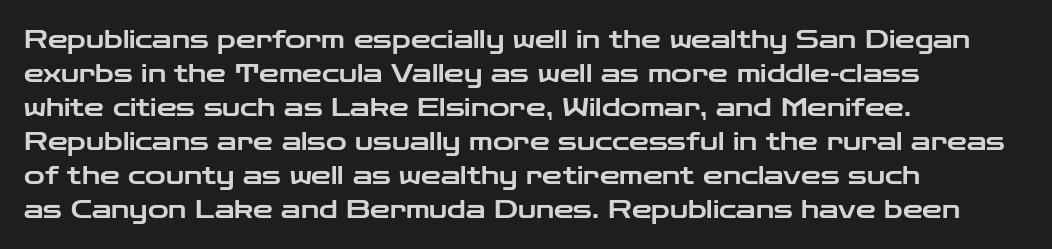
These lines were composed using upright roman letters. Line beginnings align vertically; line endings do not. Quick note: underline off. Nobody touched the tracking dial on this one. Leading matches the norm, producing a regular column.
